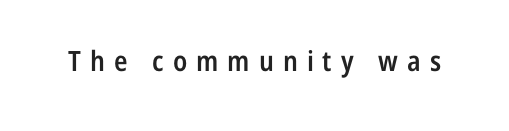
{"serif": "no", "italic": "no", "bold": "semi", "weight": "semibold", "width": "condensed", "stroke_contrast": "low", "x_height": "medium", "monospaced": "no", "underline": "no", "letter_spacing": "wide", "letter_spacing_em": 0.32, "glyph_px": 28}
